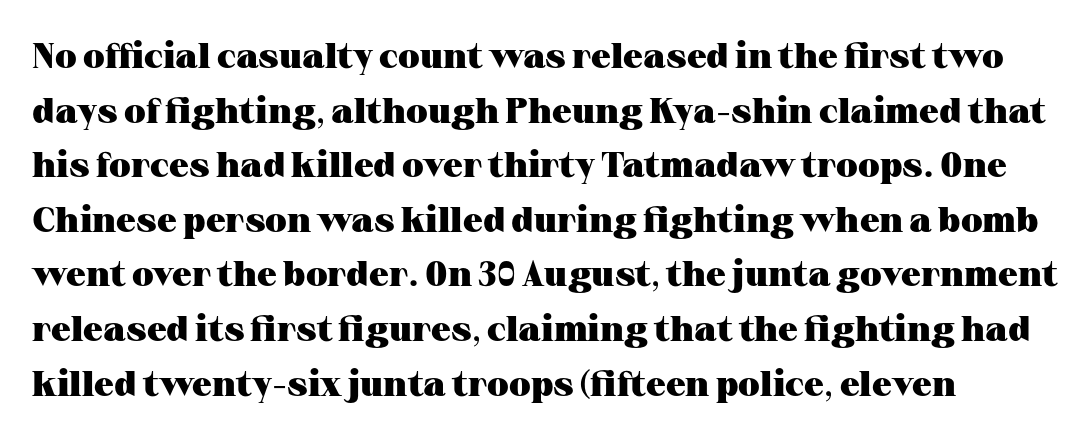
{"serif": "yes", "italic": "no", "bold": "yes", "weight": "heavy", "width": "wide", "stroke_contrast": "medium", "x_height": "medium", "monospaced": "no", "underline": "no", "line_spacing": "normal", "line_spacing_ratio": 1.56, "letter_spacing": "normal", "letter_spacing_em": 0.0, "glyph_px": 35}
